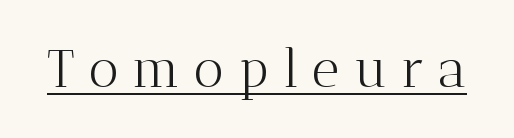
Q: Is the text bold? A: No.
Q: Is the text italic (slanted)? A: No, it is upright.
Q: Is the typeface a serif or a sans-serif typeface? A: Serif.
Q: Is the text underlined? A: Yes.
Q: Is the spacing between letters normal or unusually wide? A: Unusually wide.
Q: Width (condensed, normal, or wide)? A: Normal.
Q: Stroke contrast? A: Medium.
Q: x-height? A: Medium.
Q: Monospaced? A: No.
